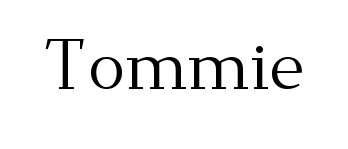
{"serif": "yes", "italic": "no", "bold": "no", "weight": "regular", "width": "normal", "stroke_contrast": "medium", "x_height": "small", "monospaced": "no", "underline": "no", "letter_spacing": "normal", "letter_spacing_em": 0.0, "glyph_px": 70}
